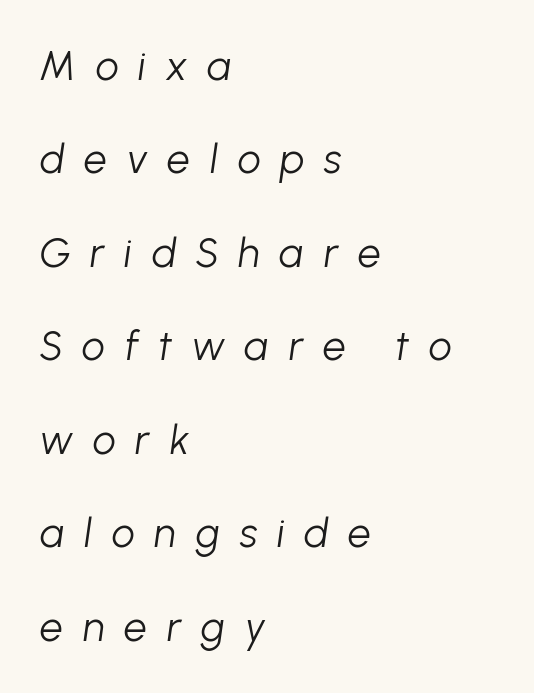
Slanted lettering throughout. The rendering inserts visible extra space after every character. Counters stay open thanks to moderate or lighter strokes. All the whitespace from short lines collects on the right. No word sits above an underline. If you measured baseline to baseline, you'd find a long distance.
